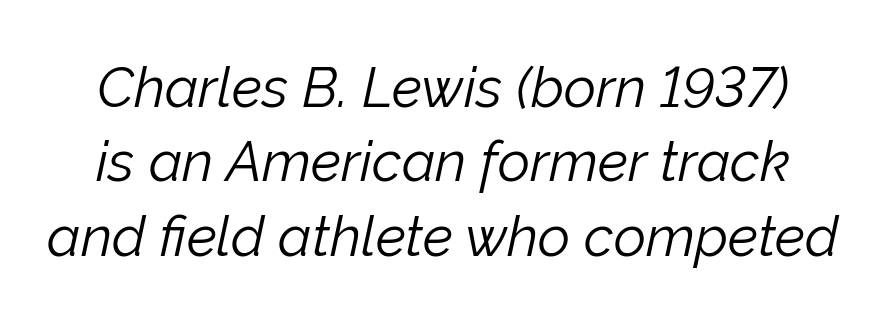
Q: Is the text bold? A: No.
Q: Is the text italic (slanted)? A: Yes, it leans right by about 12 degrees.
Q: Is the text underlined? A: No.
Q: Is the spacing between letters normal or unusually wide? A: Normal.
Q: Is the spacing between lines tight, normal or loose? A: Normal.
Q: Width (condensed, normal, or wide)? A: Normal.
Q: Stroke contrast? A: Low.
Q: x-height? A: Medium.
Q: Monospaced? A: No.
